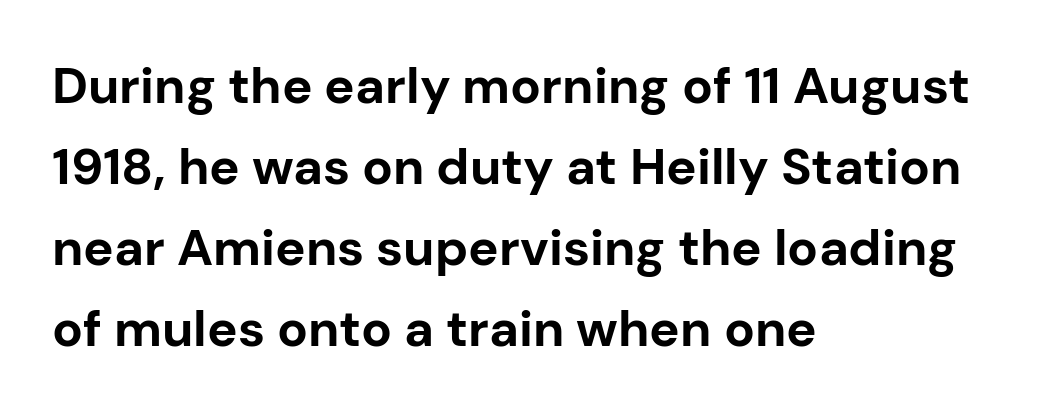
{"serif": "no", "italic": "no", "bold": "yes", "weight": "bold", "width": "normal", "stroke_contrast": "low", "x_height": "medium", "monospaced": "no", "underline": "no", "align": "left", "line_spacing": "normal", "line_spacing_ratio": 1.59, "letter_spacing": "normal", "letter_spacing_em": 0.0, "glyph_px": 51}
